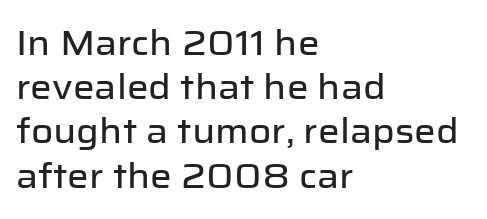
{"serif": "no", "italic": "no", "width": "normal", "stroke_contrast": "low", "x_height": "medium", "monospaced": "no", "underline": "no", "align": "left", "line_spacing": "normal", "line_spacing_ratio": 1.3, "letter_spacing": "normal", "letter_spacing_em": 0.0, "glyph_px": 34}
